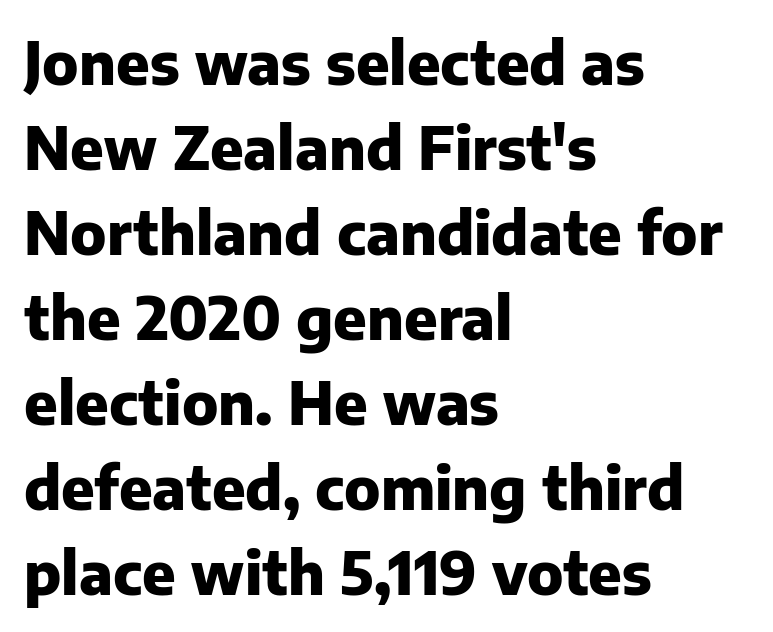
The image shows 59 px heavy sans-serif type, upright; set left-aligned, normal line spacing (1.44x), normal letter spacing, not underlined; low stroke contrast and a medium x-height.
